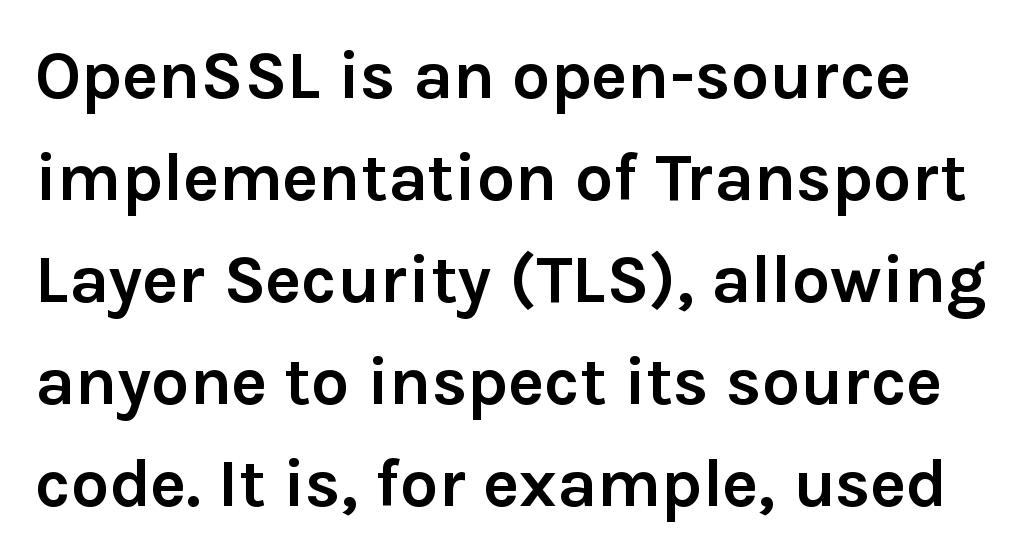
The image shows 68 px semibold sans-serif type, upright; set normal line spacing (1.5x), normal letter spacing, not underlined; a medium x-height.
